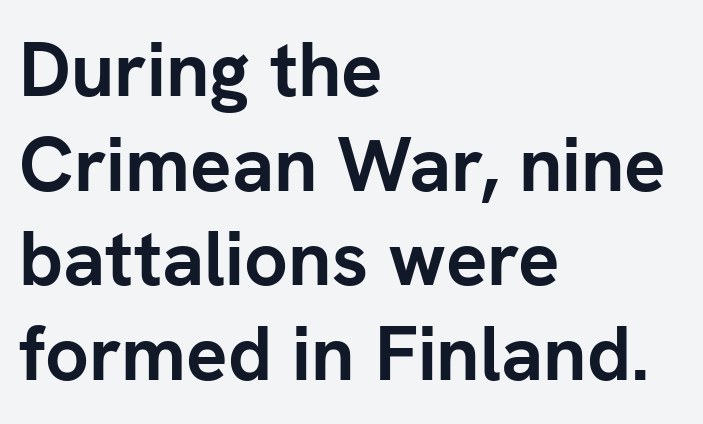
{"serif": "no", "italic": "no", "bold": "yes", "weight": "semibold", "width": "normal", "stroke_contrast": "low", "x_height": "medium", "monospaced": "no", "underline": "no", "align": "left", "line_spacing_ratio": 1.23, "letter_spacing": "normal", "letter_spacing_em": 0.0, "glyph_px": 77}
